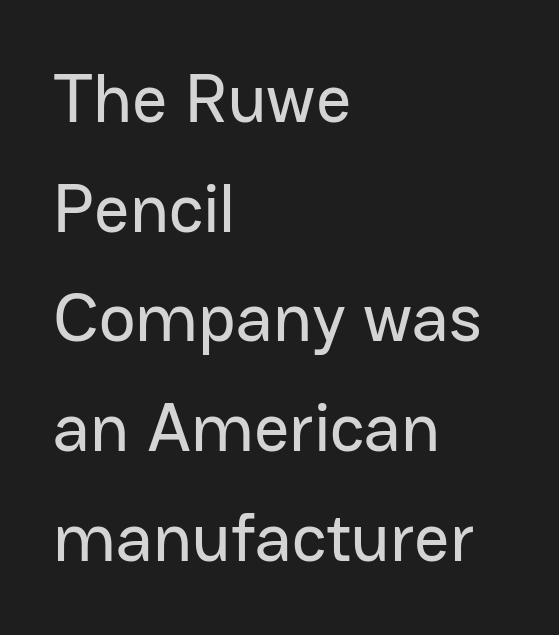
Q: Is the text italic (slanted)? A: No, it is upright.
Q: Is the typeface a serif or a sans-serif typeface? A: Sans-serif.
Q: Is the text underlined? A: No.
Q: How is the paragraph aligned? A: Left-aligned.
Q: Is the spacing between letters normal or unusually wide? A: Normal.
Q: Is the spacing between lines tight, normal or loose? A: Normal.
Q: Width (condensed, normal, or wide)? A: Normal.
Q: Stroke contrast? A: Low.
Q: x-height? A: Medium.
Q: Monospaced? A: No.
